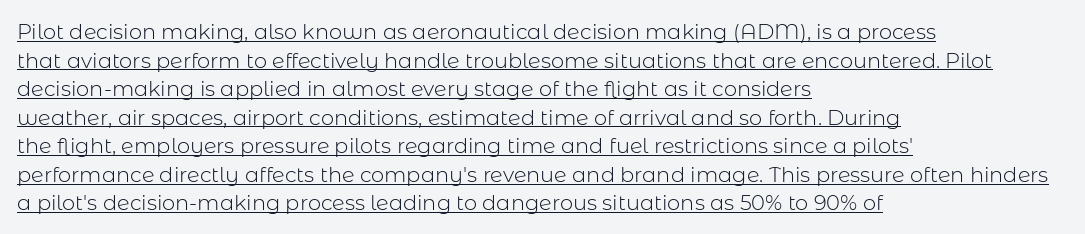
The image shows 21 px text type, upright; set left-aligned, normal line spacing (1.36x), normal letter spacing, underlined.
